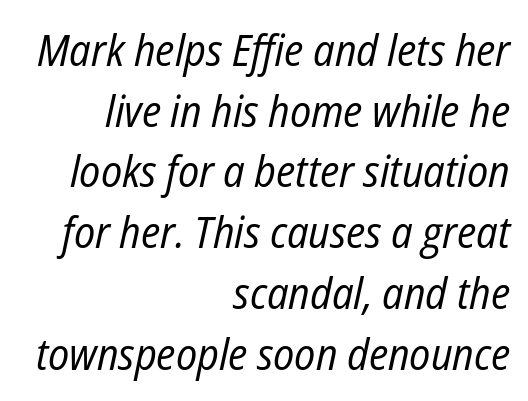
Q: Is the text bold? A: No.
Q: Is the text italic (slanted)? A: Yes, it leans right by about 12 degrees.
Q: Is the text underlined? A: No.
Q: How is the paragraph aligned? A: Right-aligned.
Q: Is the spacing between letters normal or unusually wide? A: Normal.
Q: Is the spacing between lines tight, normal or loose? A: Normal.
Q: Width (condensed, normal, or wide)? A: Condensed.
Q: Stroke contrast? A: Low.
Q: x-height? A: Medium.
Q: Monospaced? A: No.
